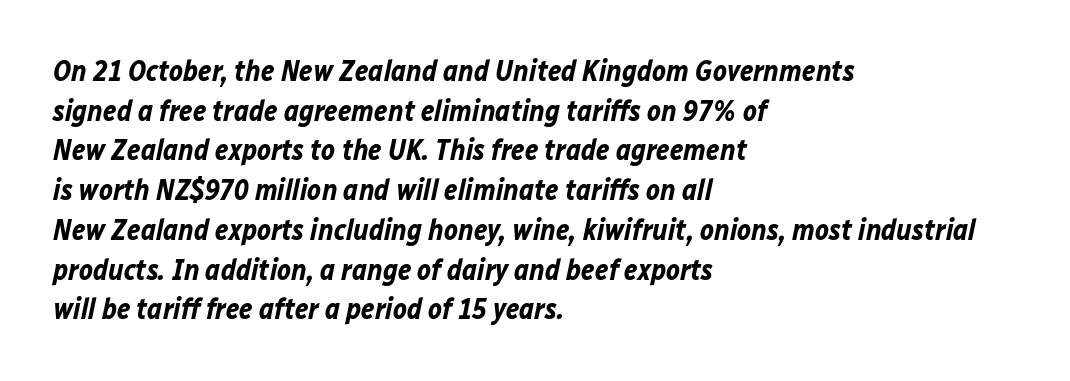
Q: Is the text bold? A: Yes.
Q: Is the text italic (slanted)? A: Yes, it leans right by about 12 degrees.
Q: Is the text underlined? A: No.
Q: How is the paragraph aligned? A: Left-aligned.
Q: Is the spacing between letters normal or unusually wide? A: Normal.
Q: Is the spacing between lines tight, normal or loose? A: Normal.
Q: Width (condensed, normal, or wide)? A: Normal.
Q: Stroke contrast? A: Low.
Q: x-height? A: Medium.
Q: Monospaced? A: No.
